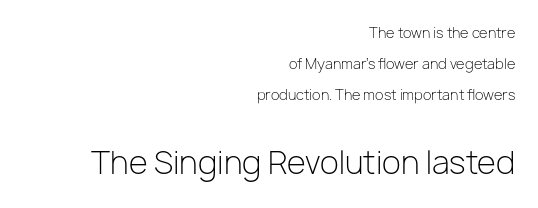
{"serif": "no", "italic": "no", "bold": "no", "weight": "light", "width": "normal", "stroke_contrast": "low", "x_height": "medium", "monospaced": "no", "underline": "no", "align": "right", "line_spacing": "loose", "line_spacing_ratio": 2.22, "letter_spacing": "normal", "letter_spacing_em": 0.0, "larger_block": "second", "size_ratio": 2.21, "glyph_px": 31}
